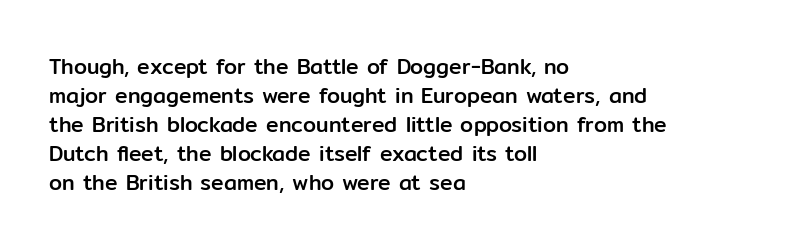
Does the leading feel generous? No, just average. Nobody touched the tracking dial on this one. This is the regular roman posture of the typeface. Visually the block forms a straight wall on the left and a jagged coastline on the right.
